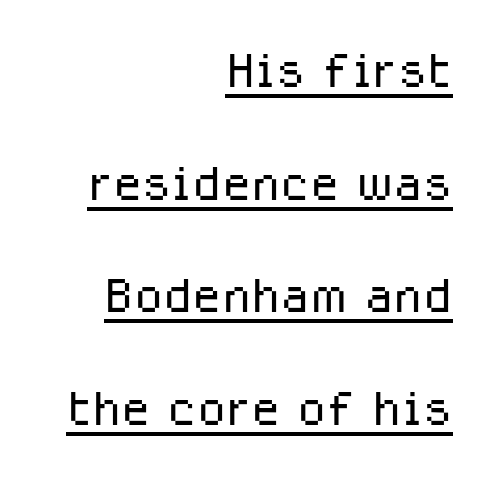
Q: Is the text bold? A: No.
Q: Is the text italic (slanted)? A: No, it is upright.
Q: Is the typeface a serif or a sans-serif typeface? A: Sans-serif.
Q: Is the text underlined? A: Yes.
Q: How is the paragraph aligned? A: Right-aligned.
Q: Is the spacing between letters normal or unusually wide? A: Normal.
Q: Is the spacing between lines tight, normal or loose? A: Normal.
Q: Width (condensed, normal, or wide)? A: Normal.
Q: Stroke contrast? A: Low.
Q: x-height? A: Medium.
Q: Monospaced? A: No.
